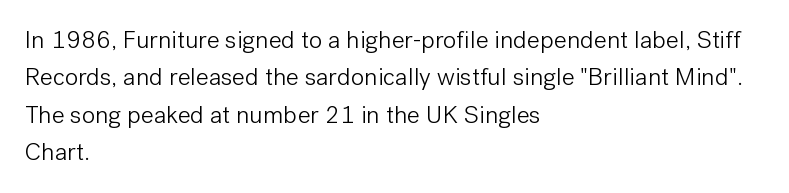
Q: Is the text bold? A: No.
Q: Is the text italic (slanted)? A: No, it is upright.
Q: Is the text underlined? A: No.
Q: How is the paragraph aligned? A: Left-aligned.
Q: Is the spacing between letters normal or unusually wide? A: Normal.
Q: Is the spacing between lines tight, normal or loose? A: Normal.
